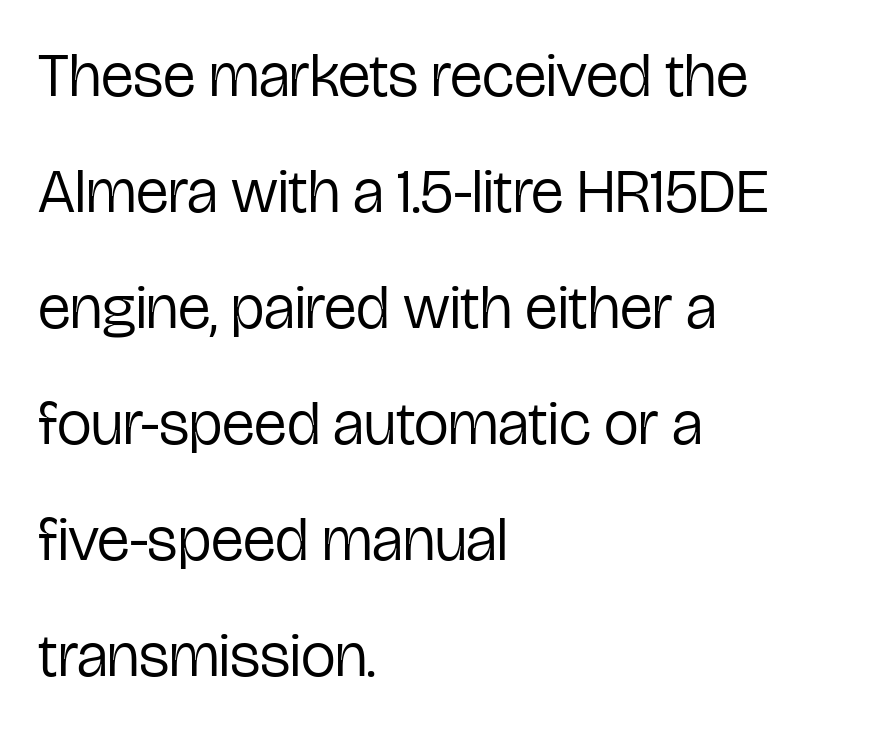
Think standard paragraph weight, or any step lighter than that. The tracking reads as untouched default to a designer's eye. Underline: absent. Teacher's note: observe the even left margin — that is flush-left alignment. No italicization has been applied; the sample stays upright.
